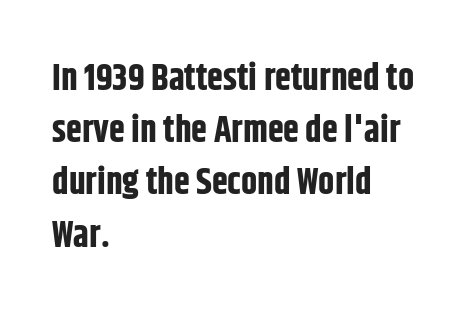
The image shows 36 px bold, condensed sans-serif type, upright; set left-aligned, normal line spacing (1.45x), normal letter spacing, not underlined; low stroke contrast and a large x-height.
